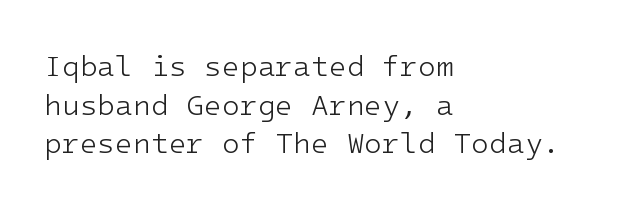
Q: Is the text bold? A: No.
Q: Is the text italic (slanted)? A: No, it is upright.
Q: Is the typeface a serif or a sans-serif typeface? A: Sans-serif.
Q: Is the text underlined? A: No.
Q: How is the paragraph aligned? A: Left-aligned.
Q: Is the spacing between letters normal or unusually wide? A: Normal.
Q: Is the spacing between lines tight, normal or loose? A: Normal.
Q: Width (condensed, normal, or wide)? A: Normal.
Q: Stroke contrast? A: Low.
Q: x-height? A: Medium.
